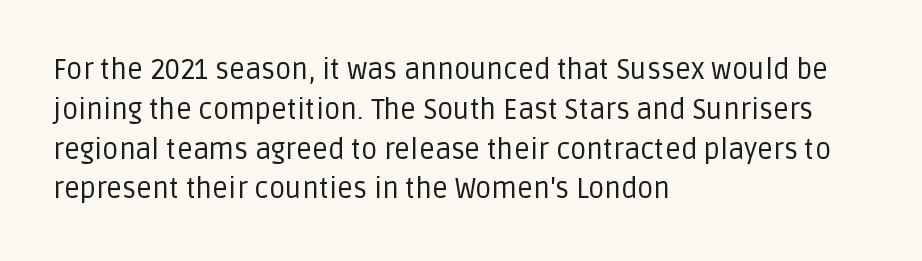
{"serif": "no", "italic": "no", "bold": "no", "weight": "regular", "width": "normal", "stroke_contrast": "low", "x_height": "large", "monospaced": "no", "underline": "no", "align": "left", "line_spacing": "normal", "line_spacing_ratio": 1.42, "letter_spacing": "normal", "letter_spacing_em": 0.0, "glyph_px": 28}
